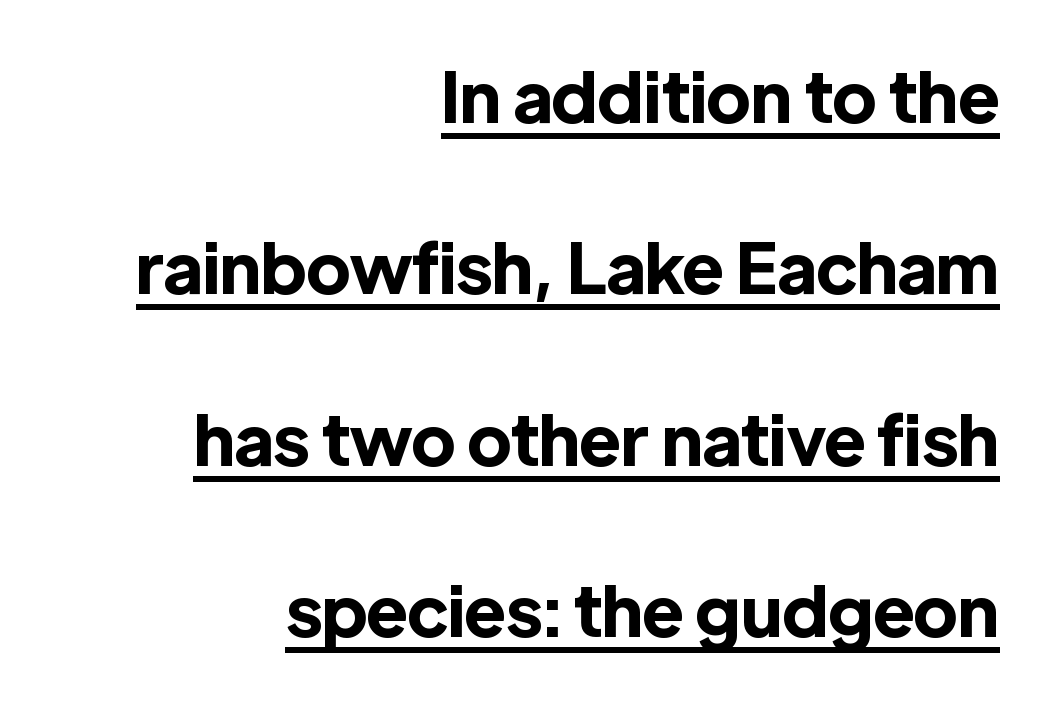
Q: Is the text bold? A: Yes.
Q: Is the text italic (slanted)? A: No, it is upright.
Q: Is the typeface a serif or a sans-serif typeface? A: Sans-serif.
Q: Is the text underlined? A: Yes.
Q: How is the paragraph aligned? A: Right-aligned.
Q: Is the spacing between letters normal or unusually wide? A: Normal.
Q: Is the spacing between lines tight, normal or loose? A: Loose.
Q: Width (condensed, normal, or wide)? A: Normal.
Q: x-height? A: Medium.
Q: Monospaced? A: No.
